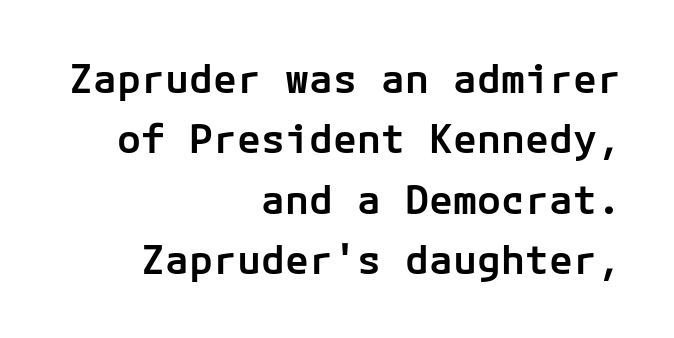
This sample uses an upright cut, with every glyph sitting square on the baseline. Honestly, the letter spacing is just normal — you wouldn't notice it. Weight: semibold (demi). A bare baseline throughout the passage.
